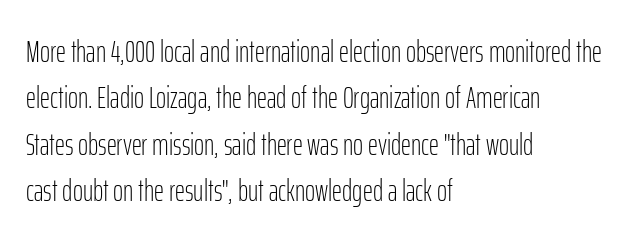
{"serif": "no", "italic": "no", "bold": "no", "weight": "light", "width": "condensed", "stroke_contrast": "low", "x_height": "medium", "monospaced": "no", "underline": "no", "align": "left", "line_spacing": "normal", "line_spacing_ratio": 1.5, "letter_spacing": "normal", "letter_spacing_em": 0.0, "glyph_px": 31}
